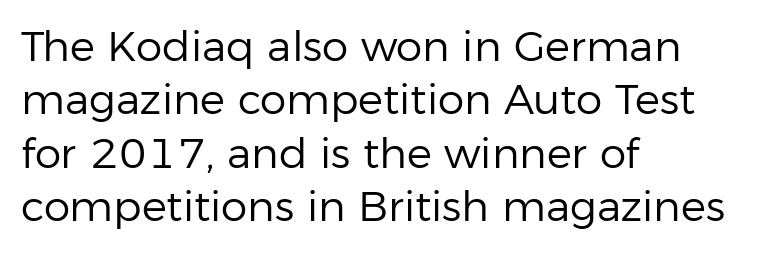
Q: Is the text bold? A: No.
Q: Is the text italic (slanted)? A: No, it is upright.
Q: Is the typeface a serif or a sans-serif typeface? A: Sans-serif.
Q: Is the text underlined? A: No.
Q: How is the paragraph aligned? A: Left-aligned.
Q: Is the spacing between letters normal or unusually wide? A: Normal.
Q: Is the spacing between lines tight, normal or loose? A: Normal.
Q: Width (condensed, normal, or wide)? A: Normal.
Q: Stroke contrast? A: Low.
Q: x-height? A: Medium.
Q: Monospaced? A: No.
